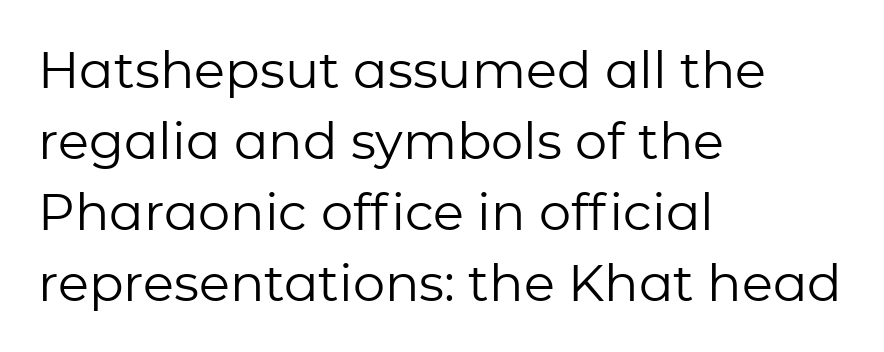
Q: Is the text bold? A: No.
Q: Is the text italic (slanted)? A: No, it is upright.
Q: Is the typeface a serif or a sans-serif typeface? A: Sans-serif.
Q: Is the text underlined? A: No.
Q: How is the paragraph aligned? A: Left-aligned.
Q: Is the spacing between letters normal or unusually wide? A: Normal.
Q: Is the spacing between lines tight, normal or loose? A: Normal.
Q: Width (condensed, normal, or wide)? A: Normal.
Q: Stroke contrast? A: Low.
Q: x-height? A: Medium.
Q: Monospaced? A: No.
